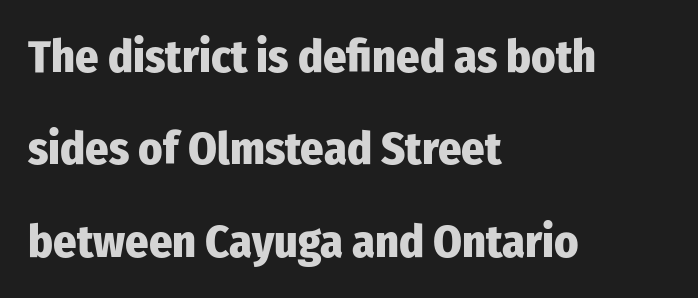
The image shows 46 px heavy, condensed sans-serif type, upright; set left-aligned, loose line spacing (2.01x), normal letter spacing, not underlined; low stroke contrast and a medium x-height.
